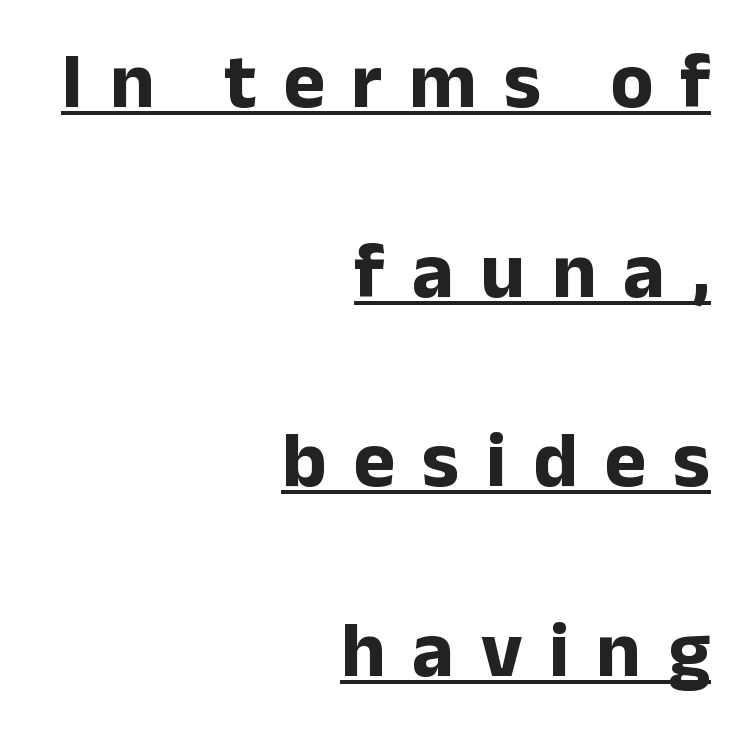
Q: Is the text bold? A: Yes.
Q: Is the text italic (slanted)? A: No, it is upright.
Q: Is the typeface a serif or a sans-serif typeface? A: Sans-serif.
Q: Is the text underlined? A: Yes.
Q: How is the paragraph aligned? A: Right-aligned.
Q: Is the spacing between letters normal or unusually wide? A: Unusually wide.
Q: Is the spacing between lines tight, normal or loose? A: Loose.
Q: Width (condensed, normal, or wide)? A: Normal.
Q: Stroke contrast? A: Low.
Q: x-height? A: Medium.
Q: Monospaced? A: No.
